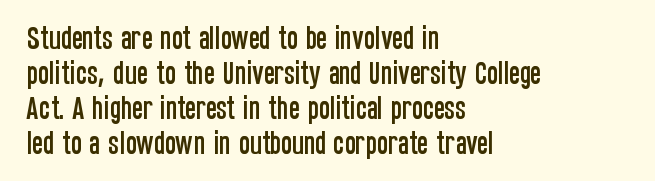
The letters stand straight up with perfectly vertical stems. Anything drawn beneath the words? Only blank space. Vertical spacing — default. Short note: letters normally spaced. Leftover space on each line is placed entirely after the last word.
